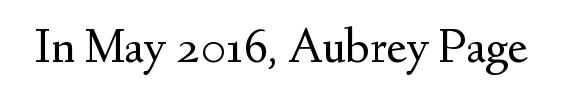
The rendering uses natural spacing where letterforms have individual widths. This sample uses an upright cut, with every glyph sitting square on the baseline. Bare-footed words on every line. Check where the strokes stop: tiny serifs finish them off.
